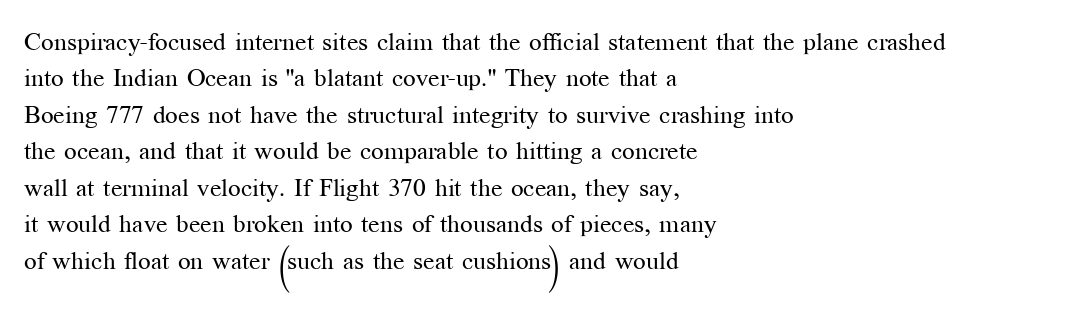
The image shows 25 px text type, upright; set left-aligned, normal line spacing (1.46x), normal letter spacing, not underlined.
